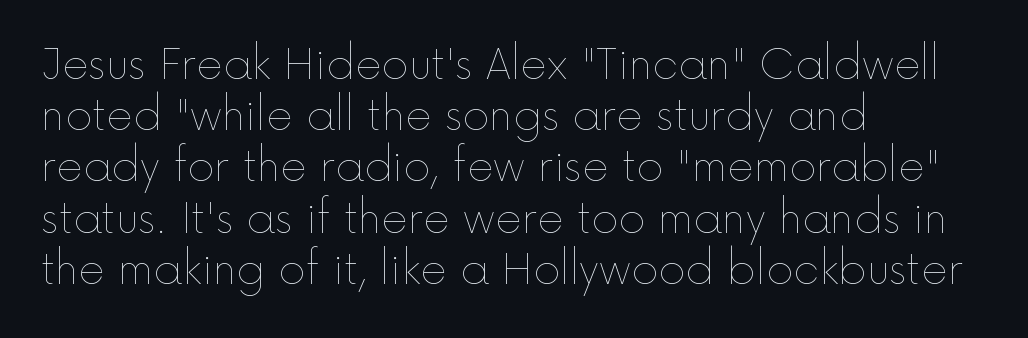
{"italic": "no", "bold": "no", "weight": "thin", "width": "normal", "x_height": "medium", "monospaced": "no", "underline": "no", "align": "left", "line_spacing": "normal", "line_spacing_ratio": 1.25, "letter_spacing": "normal", "letter_spacing_em": 0.0, "glyph_px": 41}
